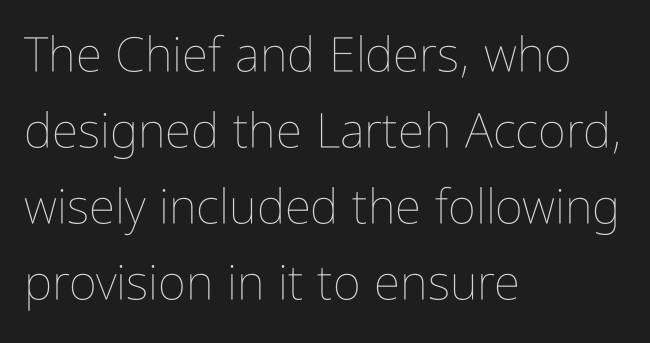
The image shows 48 px thin, condensed type, upright; set left-aligned, normal line spacing (1.58x), normal letter spacing, not underlined; low stroke contrast and a medium x-height.
